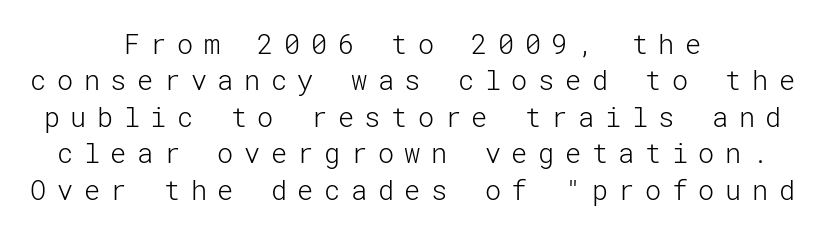
Evenly set lines give the paragraph a standard silhouette. Spacing between characters has been opened up far beyond the box default. The axis of the letterforms is exactly vertical. Each line is balanced around a shared central axis.
